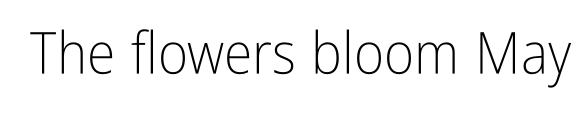
Lines of text with bare space underneath. Look at the tracking — it's just the regular setting, nothing added. Letters have the restrained weight of plain body copy at most. This rendering employs a face without finishing strokes, i.e., a sans-serif. These lines were composed using upright roman letters.
